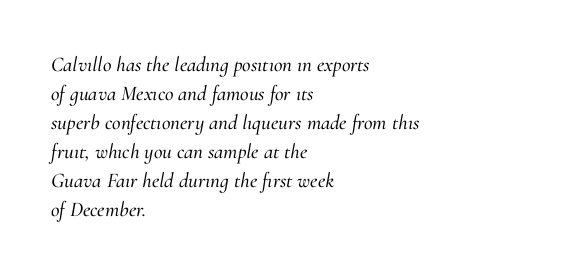
{"italic": "yes", "lean": "right", "slant_degrees": 10, "underline": "no", "align": "left", "line_spacing": "normal", "line_spacing_ratio": 1.38, "letter_spacing": "normal", "letter_spacing_em": 0.0, "glyph_px": 21}
